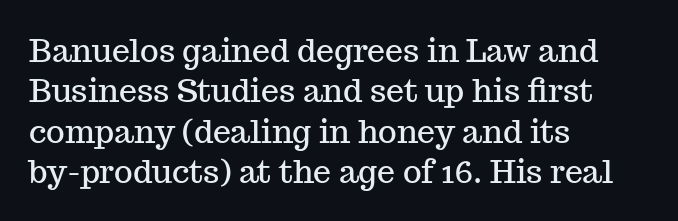
The image shows 32 px serif type, upright; set left-aligned, normal line spacing (1.26x), normal letter spacing, not underlined; medium stroke contrast and a medium x-height.
